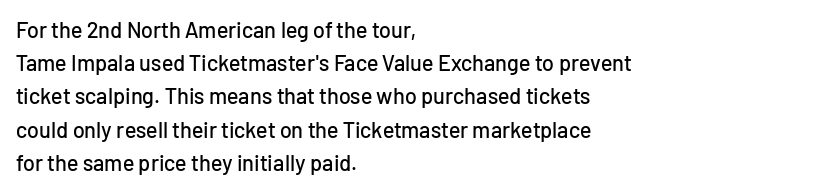
The image shows 22 px text type, upright; set left-aligned, normal line spacing (1.51x), normal letter spacing, not underlined.
